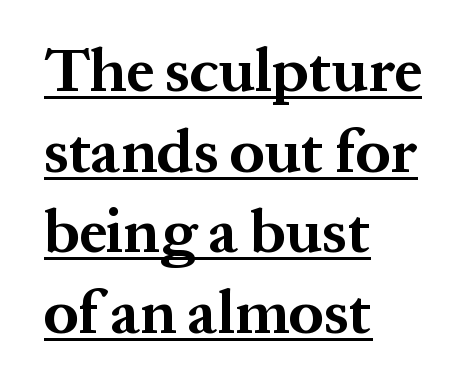
The image shows 61 px bold serif type, upright; set left-aligned, normal line spacing (1.32x), normal letter spacing, underlined; medium stroke contrast and a medium x-height.
